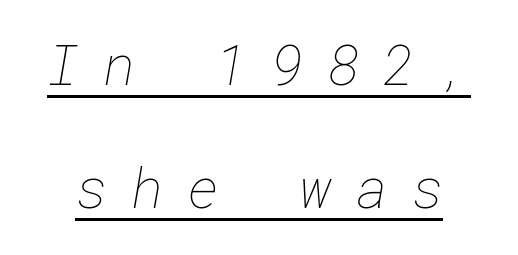
In terms of leading, this rendering errs on the spacious side. There is plenty of visible air inserted between adjacent glyphs. Heft: none added — not bold. Is there an underline? Yes — a line sits under the letters.
